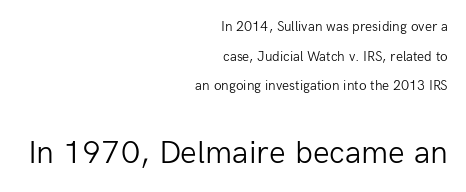
Posture: straight, roman, zero tilt. The zone under the glyphs is completely vacant. Proportional: the letters do not fall into vertical columns. The typesetting does not lean heavy: it is not bold.
